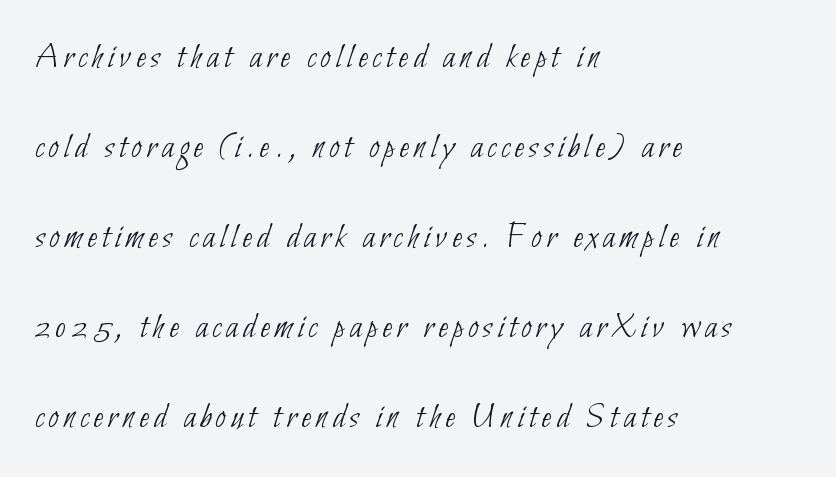
The image shows 37 px thin, condensed sans-serif type; set left-aligned, loose line spacing (2.43x), not underlined; low stroke contrast and a small x-height.
